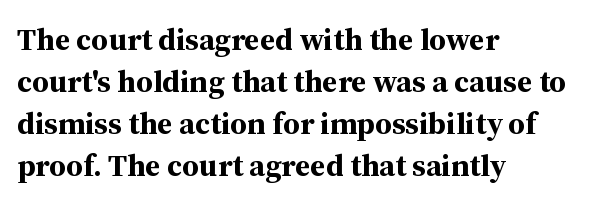
{"serif": "yes", "italic": "no", "bold": "yes", "weight": "bold", "width": "normal", "stroke_contrast": "medium", "x_height": "medium", "monospaced": "no", "underline": "no", "align": "left", "line_spacing": "normal", "line_spacing_ratio": 1.35, "letter_spacing": "normal", "letter_spacing_em": 0.0, "glyph_px": 31}
